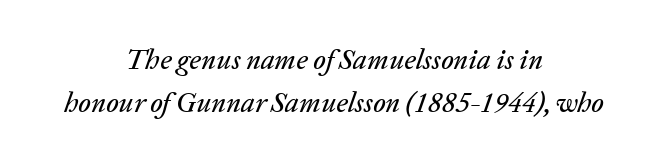
The image shows 28 px text type, italic (leaning right); set centered, normal line spacing (1.53x), normal letter spacing, not underlined; low stroke contrast and a medium x-height.
